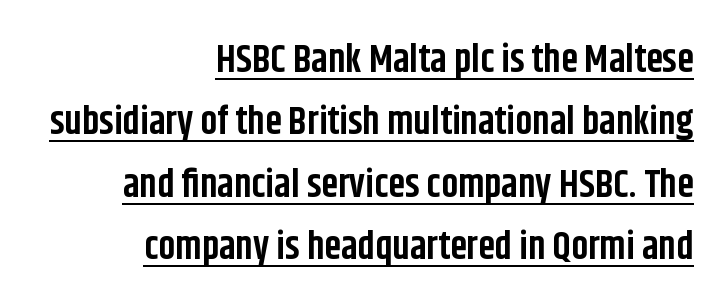
{"serif": "no", "italic": "no", "bold": "yes", "weight": "bold", "width": "condensed", "stroke_contrast": "low", "x_height": "large", "monospaced": "no", "underline": "yes", "align": "right", "line_spacing": "normal", "line_spacing_ratio": 1.64, "letter_spacing": "normal", "letter_spacing_em": 0.0, "glyph_px": 38}
